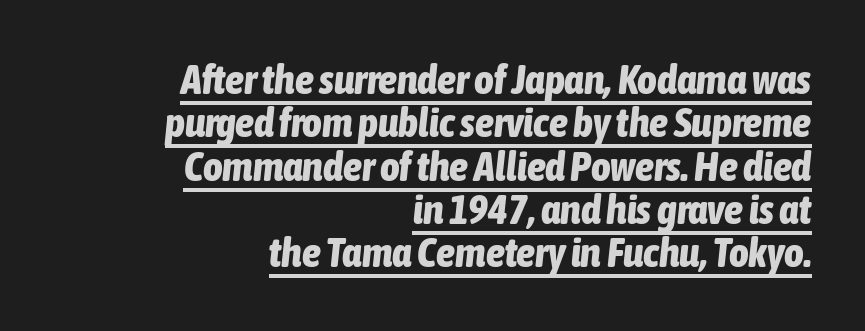
The image shows 42 px bold, condensed type, italic (leaning right); set right-aligned, tight line spacing (1.03x), normal letter spacing, underlined; low stroke contrast and a medium x-height.
